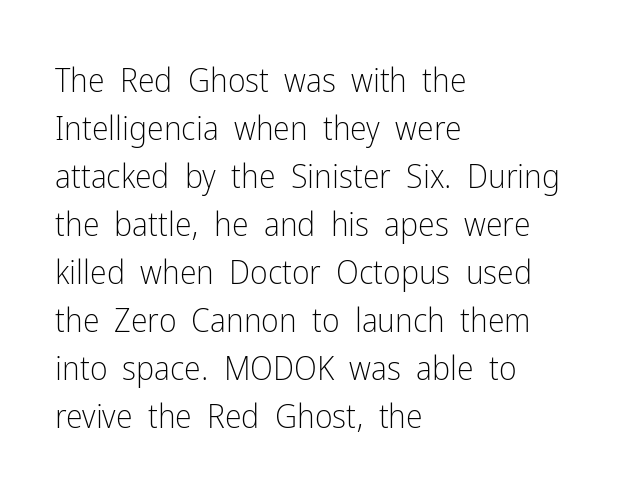
The image shows 34 px light, condensed sans-serif type, upright; set left-aligned, normal line spacing (1.41x), normal letter spacing, not underlined; low stroke contrast and a medium x-height.
